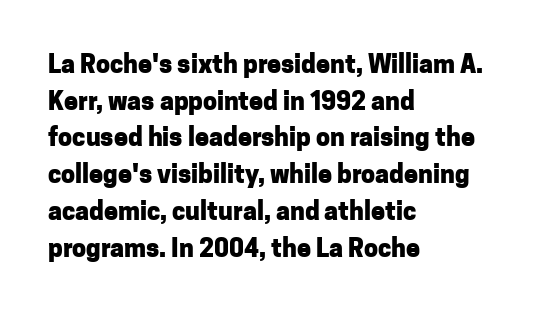
The image shows 25 px bold type, upright; set left-aligned, normal line spacing (1.47x), normal letter spacing, not underlined.
